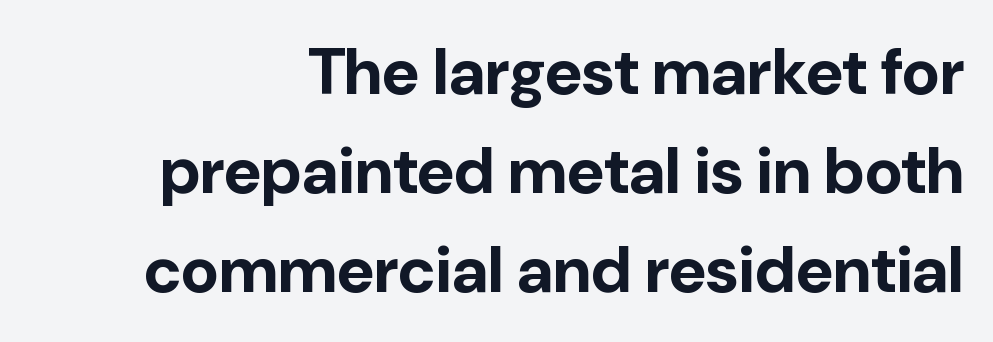
The baseline area is clear. The glyphs in this specimen are sans serif. Does the leading feel generous? No, just average. The rendering uses a bold face; every stroke is thick and dark. The passage shown is typed in a proportional face where columns would drift. It's the straight-up-and-down kind of type.
